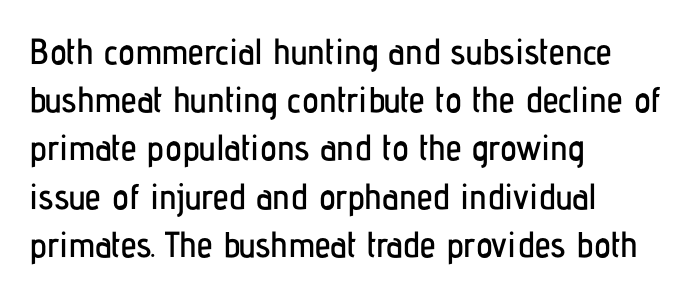
{"serif": "no", "italic": "no", "width": "condensed", "stroke_contrast": "low", "x_height": "medium", "monospaced": "no", "underline": "no", "align": "left", "line_spacing": "normal", "line_spacing_ratio": 1.34, "letter_spacing": "normal", "letter_spacing_em": 0.0, "glyph_px": 36}
